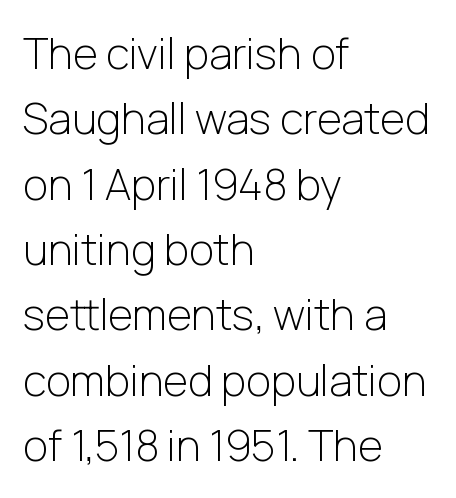
Note: no serifs on the glyphs. The letters sit at their default tracking, neither squeezed nor spread. Is this a heavy cut? Hardly; it is regular or lighter. The designer left line spacing at the default.
